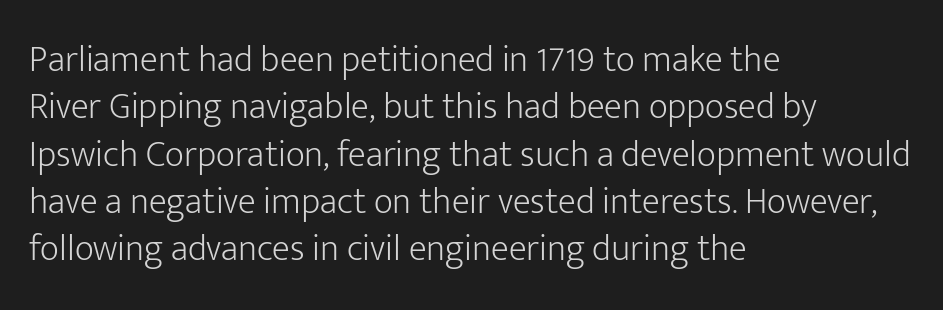
{"serif": "no", "italic": "no", "bold": "no", "weight": "light", "width": "normal", "stroke_contrast": "low", "x_height": "medium", "monospaced": "no", "underline": "no", "align": "left", "line_spacing": "normal", "line_spacing_ratio": 1.28, "letter_spacing": "normal", "letter_spacing_em": 0.0, "glyph_px": 37}
